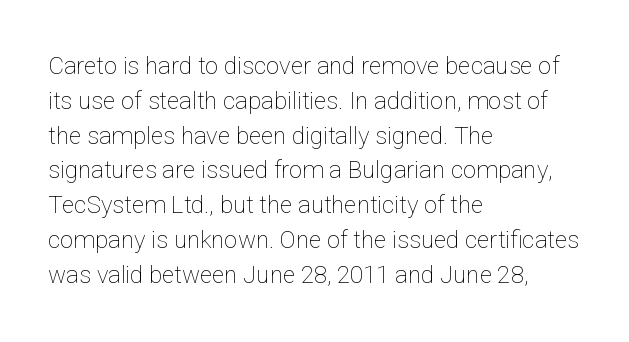
Summary of weight: not heavy and not bold. The passage shown stacks its lines at a standard gap. Upright lettering throughout. Tracking value appears to be zero — textbook default spacing.
